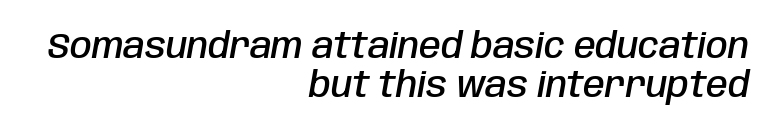
{"italic": "yes", "lean": "right", "slant_degrees": 10, "bold": "semi", "weight": "semibold", "width": "condensed", "stroke_contrast": "low", "x_height": "large", "monospaced": "no", "underline": "no", "align": "right", "line_spacing": "tight", "line_spacing_ratio": 1.12, "letter_spacing": "normal", "letter_spacing_em": 0.0, "glyph_px": 35}
